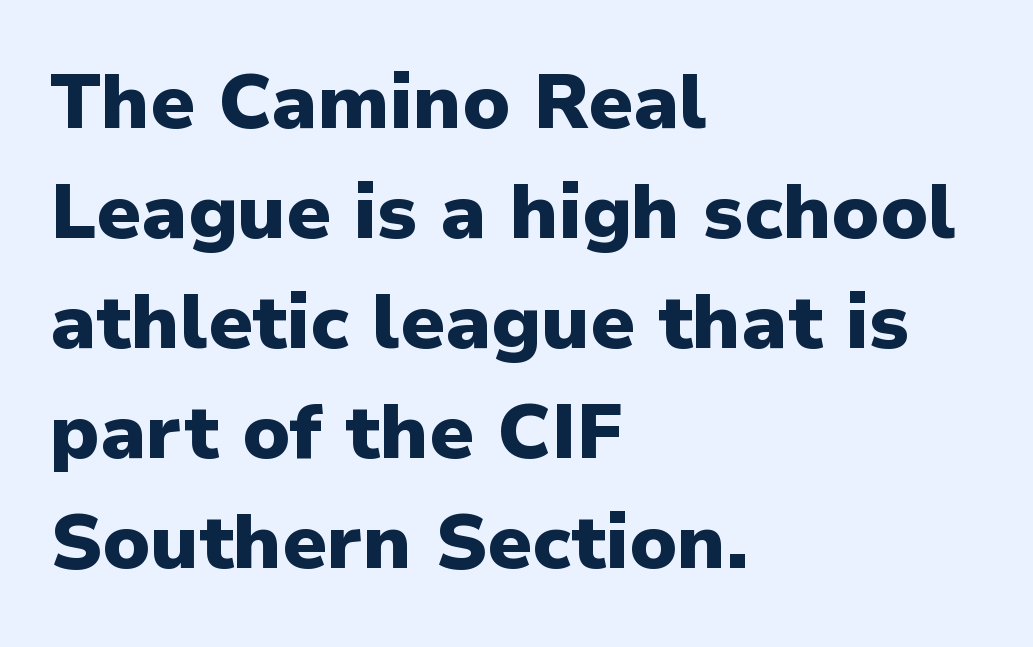
{"serif": "no", "italic": "no", "bold": "yes", "weight": "heavy", "width": "normal", "stroke_contrast": "low", "x_height": "medium", "monospaced": "no", "underline": "no", "align": "left", "line_spacing": "normal", "line_spacing_ratio": 1.43, "letter_spacing": "normal", "letter_spacing_em": 0.0, "glyph_px": 77}
